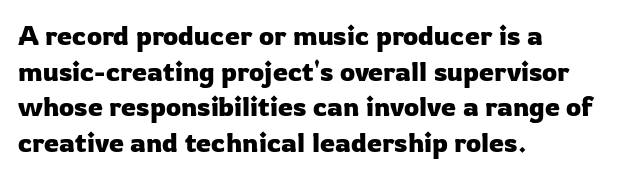
{"italic": "no", "underline": "no", "align": "left", "line_spacing": "normal", "line_spacing_ratio": 1.32, "letter_spacing": "normal", "letter_spacing_em": 0.0, "glyph_px": 27}
